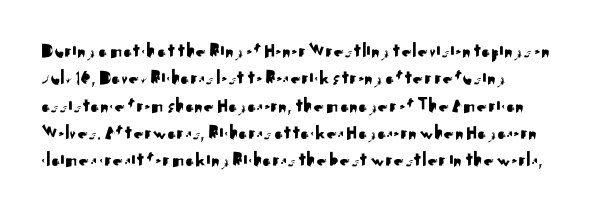
Q: Is the text italic (slanted)? A: No, it is upright.
Q: Is the text underlined? A: No.
Q: Is the spacing between letters normal or unusually wide? A: Normal.
Q: Is the spacing between lines tight, normal or loose? A: Normal.
